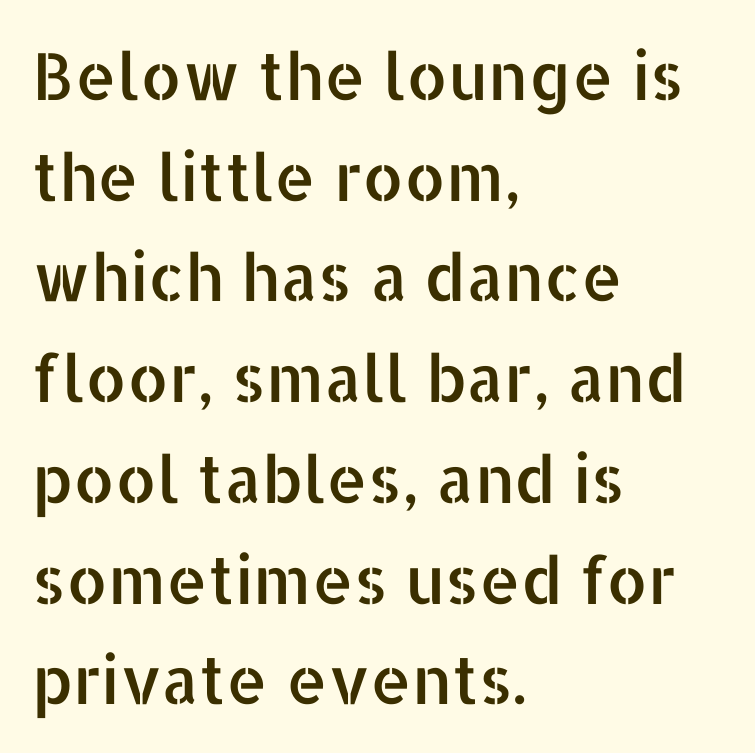
The image shows 65 px sans-serif type, upright; set left-aligned, normal line spacing (1.55x), normal letter spacing, not underlined; low stroke contrast and a medium x-height.
